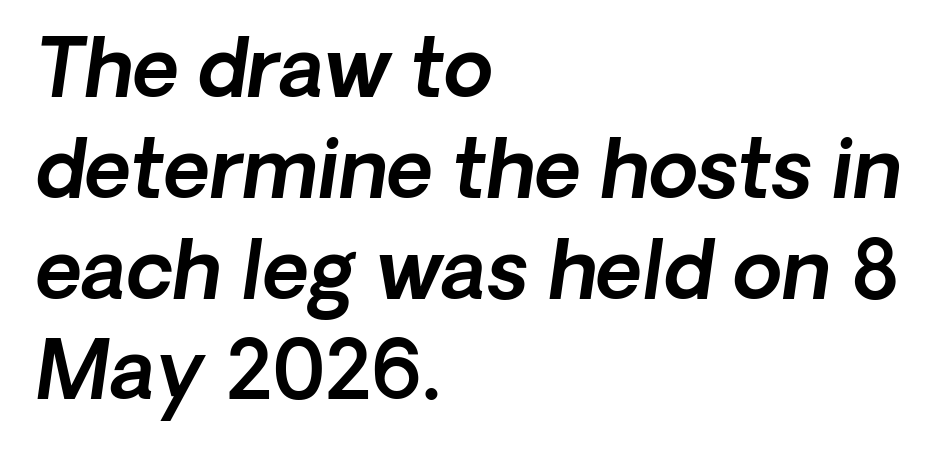
The image shows 80 px sans-serif type; set left-aligned, normal line spacing (1.26x), normal letter spacing, not underlined; a medium x-height.
